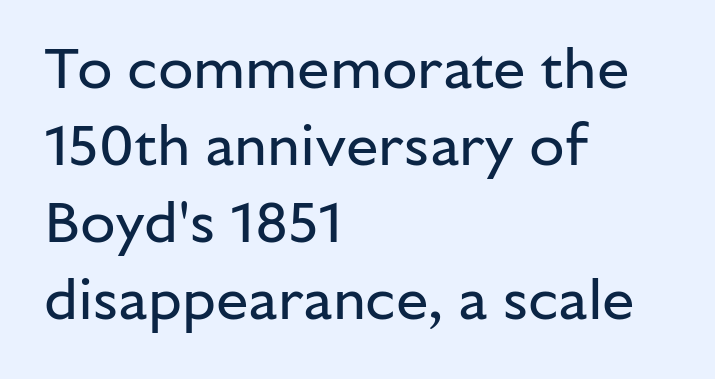
Does extra space separate the letters? No, they use regular spacing. Regarding serifs, this sample does without them. Ink coverage per letter is moderate at most. These lines are rendered in a variable-pitch font. Leftover space on each line is placed entirely after the last word.
